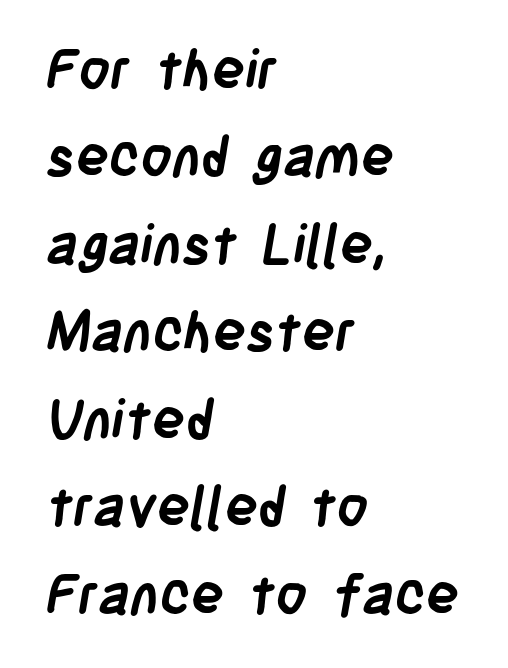
{"serif": "no", "bold": "yes", "weight": "semibold", "width": "condensed", "stroke_contrast": "low", "x_height": "large", "monospaced": "no", "underline": "no", "align": "left", "line_spacing": "normal", "line_spacing_ratio": 1.59, "letter_spacing": "normal", "letter_spacing_em": 0.0, "glyph_px": 55}
